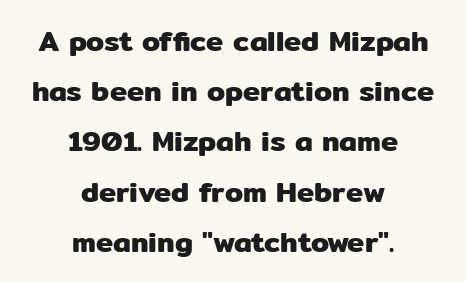
Is this a fixed-width face? No — the glyphs have proportional, varying widths. A sans-serif font was chosen for this passage. Letter spacing: default. Line starts and ends both wander, symmetrically. Vertical strokes here are truly vertical.
